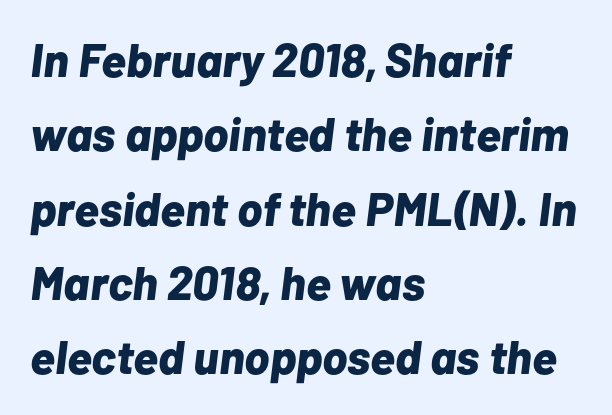
Q: Is the text bold? A: Yes.
Q: Is the text italic (slanted)? A: Yes, it leans right by about 7 degrees.
Q: Is the text underlined? A: No.
Q: How is the paragraph aligned? A: Left-aligned.
Q: Is the spacing between letters normal or unusually wide? A: Normal.
Q: Is the spacing between lines tight, normal or loose? A: Normal.
Q: Width (condensed, normal, or wide)? A: Normal.
Q: Stroke contrast? A: Low.
Q: x-height? A: Medium.
Q: Monospaced? A: No.
